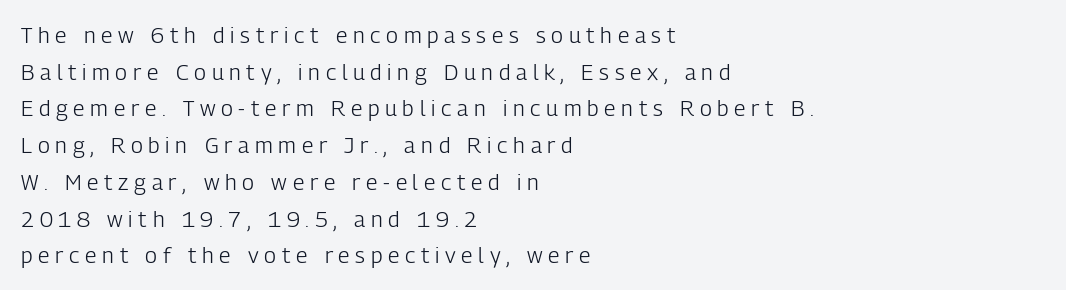
{"italic": "no", "bold": "no", "underline": "no", "align": "left", "line_spacing": "normal", "line_spacing_ratio": 1.67, "letter_spacing": "wide", "letter_spacing_em": 0.26, "glyph_px": 22}
